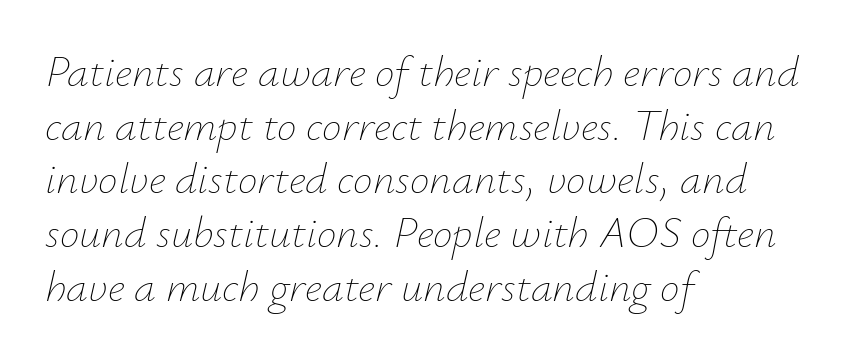
Q: Is the text bold? A: No.
Q: Is the text italic (slanted)? A: Yes, it leans right by about 12 degrees.
Q: Is the text underlined? A: No.
Q: How is the paragraph aligned? A: Left-aligned.
Q: Is the spacing between letters normal or unusually wide? A: Normal.
Q: Width (condensed, normal, or wide)? A: Normal.
Q: Stroke contrast? A: Low.
Q: x-height? A: Small.
Q: Monospaced? A: No.
